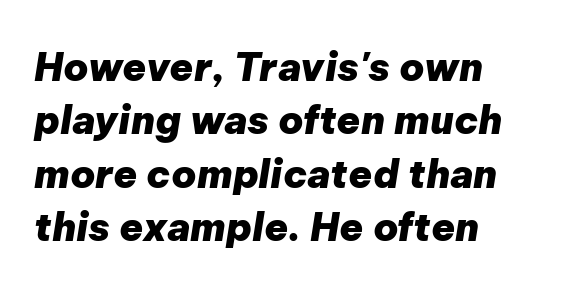
Q: Is the text bold? A: Yes.
Q: Is the text italic (slanted)? A: Yes, it leans right by about 9 degrees.
Q: Is the text underlined? A: No.
Q: How is the paragraph aligned? A: Left-aligned.
Q: Is the spacing between letters normal or unusually wide? A: Normal.
Q: Is the spacing between lines tight, normal or loose? A: Normal.
Q: Width (condensed, normal, or wide)? A: Normal.
Q: Stroke contrast? A: Low.
Q: x-height? A: Medium.
Q: Monospaced? A: No.
